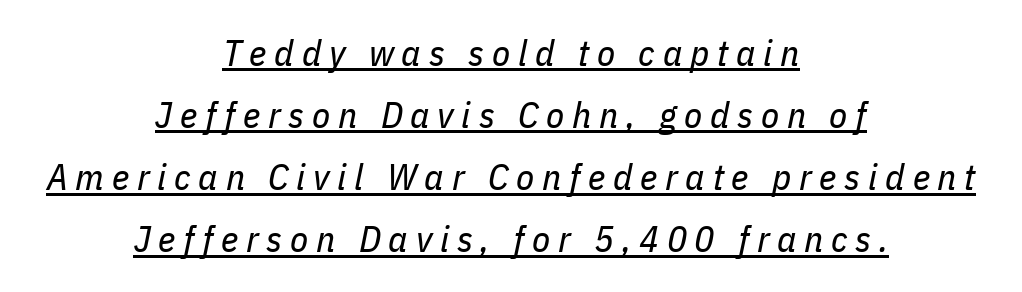
Q: Is the text bold? A: No.
Q: Is the text italic (slanted)? A: Yes, it leans right by about 11 degrees.
Q: Is the text underlined? A: Yes.
Q: How is the paragraph aligned? A: Centered.
Q: Is the spacing between letters normal or unusually wide? A: Unusually wide.
Q: Is the spacing between lines tight, normal or loose? A: Normal.
Q: Width (condensed, normal, or wide)? A: Condensed.
Q: Stroke contrast? A: Low.
Q: x-height? A: Medium.
Q: Monospaced? A: No.
